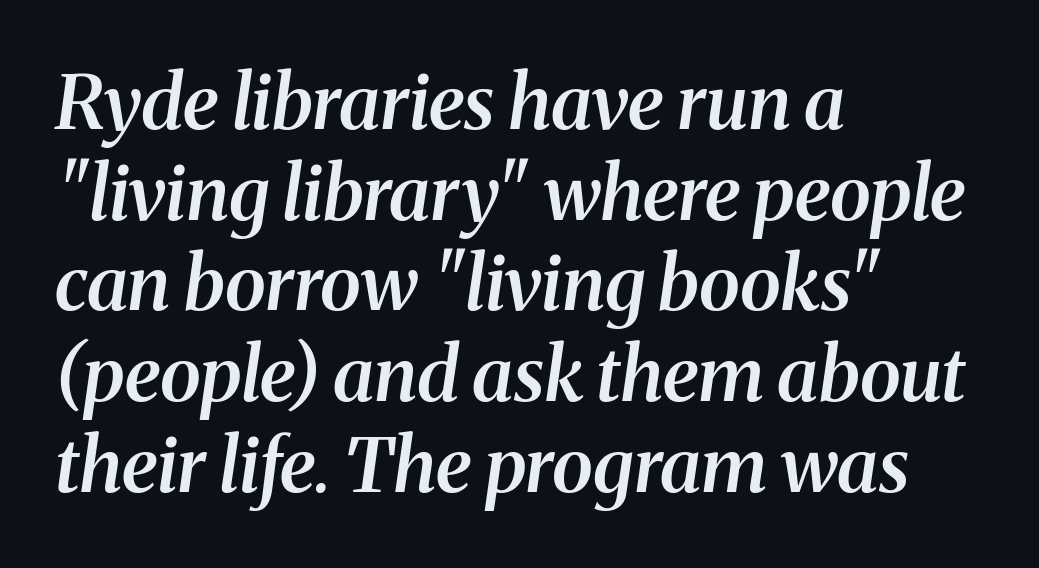
The image shows 75 px semibold serif type, italic (leaning right); set left-aligned, line spacing 1.21x, normal letter spacing, not underlined; medium stroke contrast and a medium x-height.
